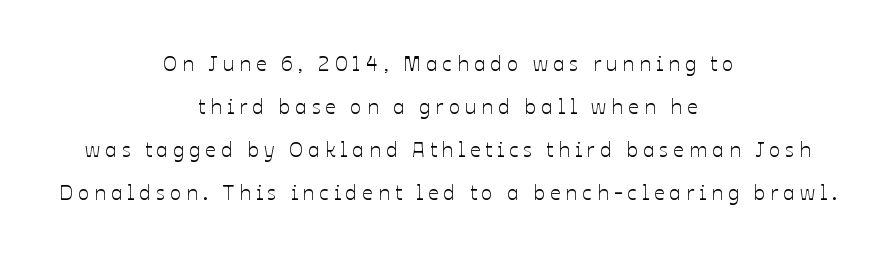
Quick note: underline off. What stands out about the letter spacing? Its width — letters are far apart. Where is the straight margin? There isn't one; the lines are centered. The type sits square on the baseline with zero lean. Each new line begins a long way beneath the previous one.
